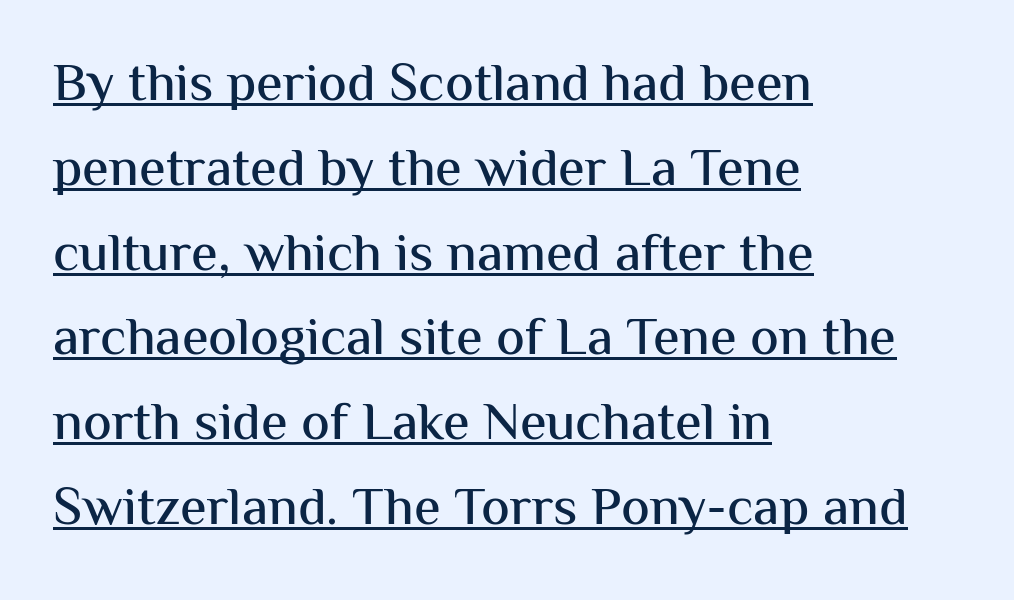
Typeset ragged right — the left edge is the straight one. Leading matches the norm, producing a regular column. Ascenders rise straight up at ninety degrees. Classification — sans serif. The string is rendered with underlining switched on.
